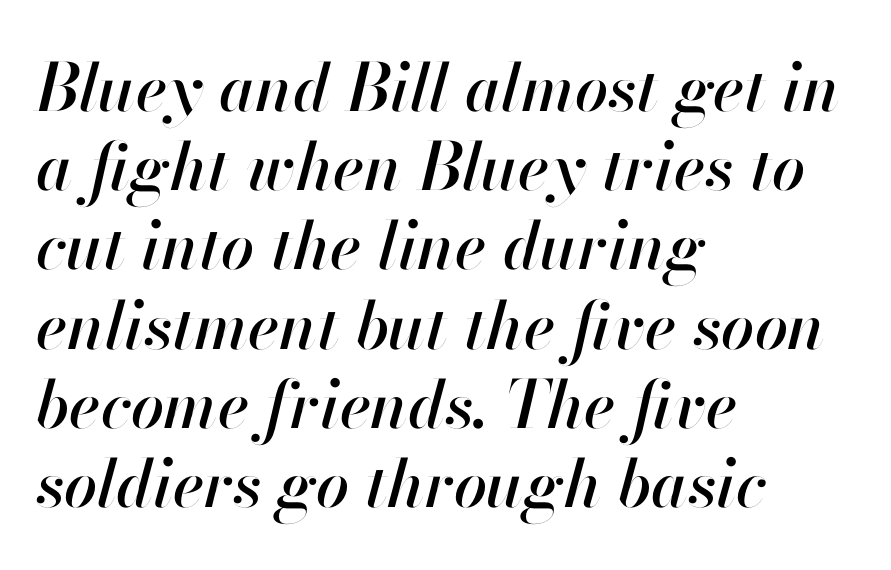
Q: Is the text italic (slanted)? A: Yes, it leans right by about 13 degrees.
Q: Is the text underlined? A: No.
Q: How is the paragraph aligned? A: Left-aligned.
Q: Is the spacing between letters normal or unusually wide? A: Normal.
Q: Width (condensed, normal, or wide)? A: Normal.
Q: Stroke contrast? A: High.
Q: x-height? A: Small.
Q: Monospaced? A: No.
